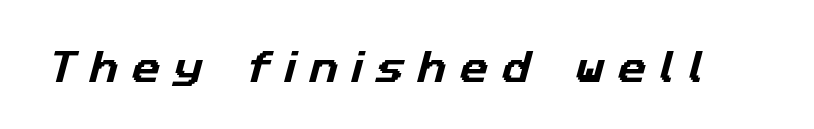
The baseline area is clear. Grotesque or geometric, the face here clearly has no serifs. How are the letters spaced? Widely, with obvious added tracking. Spacing verdict: proportional, widths tailored to each character.
